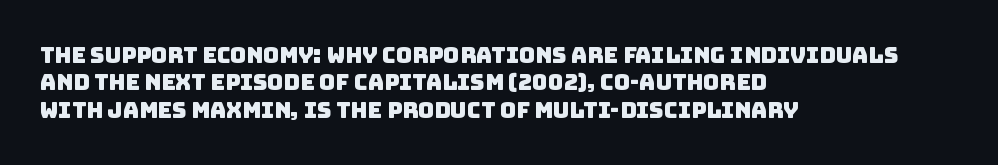
Q: Is the text underlined? A: No.
Q: How is the paragraph aligned? A: Left-aligned.
Q: Is the spacing between letters normal or unusually wide? A: Normal.
Q: Is the spacing between lines tight, normal or loose? A: Normal.
